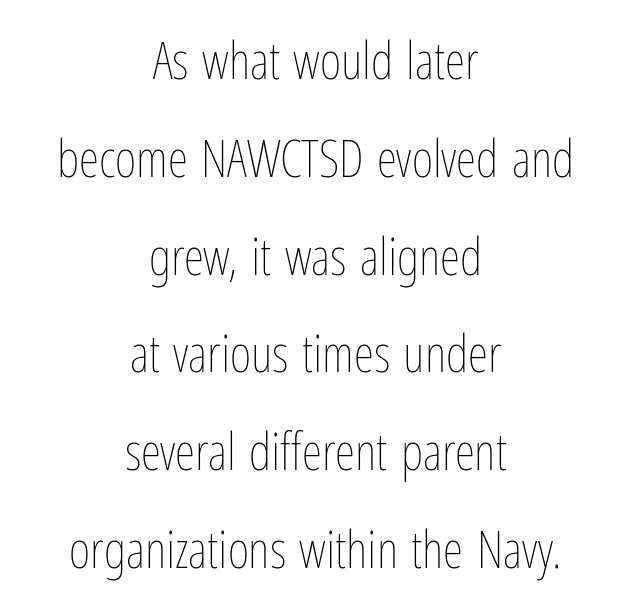
Note the varied advance widths — an 'i' is clearly narrower than an 'm'. Just letters on the line, the space beneath them empty. The weight would be labelled regular, book, light, or lighter still. In terms of letterspacing, this is plain default setting. The typesetter chose a symmetrical, centered arrangement here.
